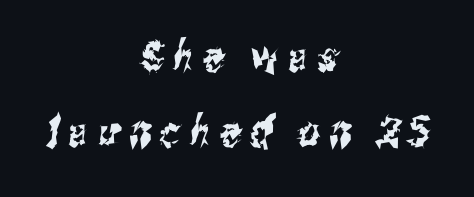
Q: Is the typeface a serif or a sans-serif typeface? A: Sans-serif.
Q: Is the text underlined? A: No.
Q: How is the paragraph aligned? A: Centered.
Q: Is the spacing between letters normal or unusually wide? A: Unusually wide.
Q: Width (condensed, normal, or wide)? A: Condensed.
Q: Stroke contrast? A: Medium.
Q: x-height? A: Medium.
Q: Monospaced? A: No.
